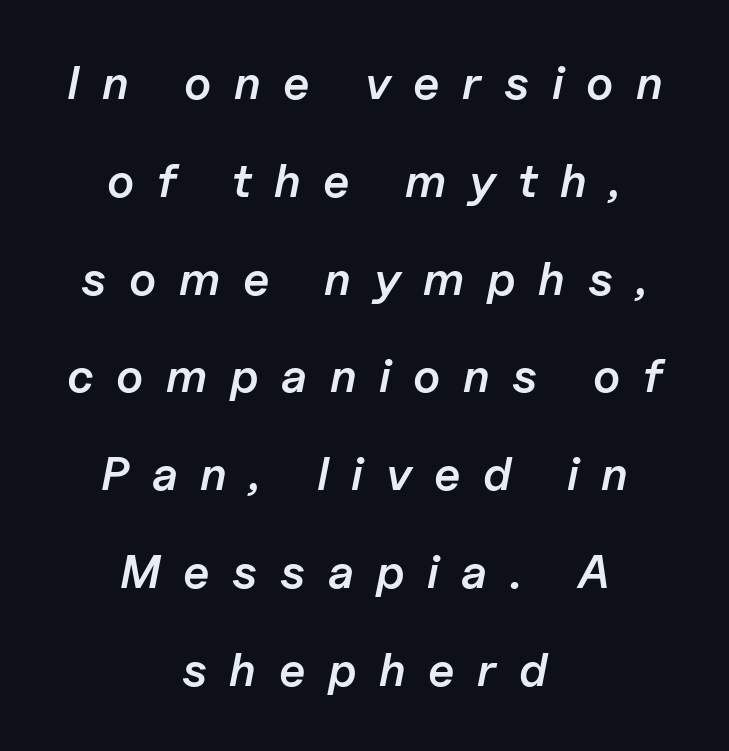
The image shows 47 px semibold type, italic (leaning right); set centered, loose line spacing (2.08x), unusually wide letter spacing (+0.48 em), not underlined; low stroke contrast and a medium x-height.
